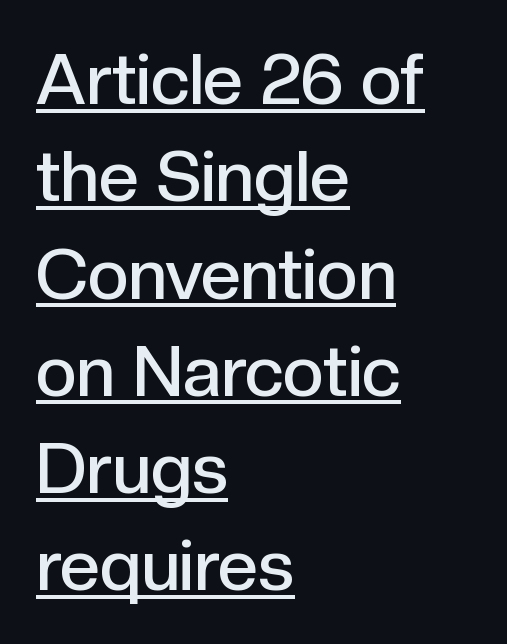
The image shows 71 px semibold sans-serif type, upright; set left-aligned, normal line spacing (1.37x), normal letter spacing, underlined; a medium x-height.
